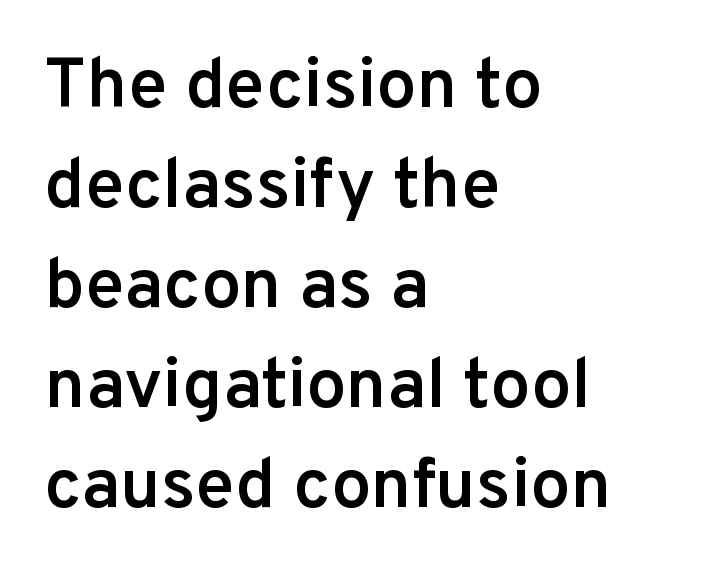
The image shows 71 px semibold sans-serif type, upright; set left-aligned, normal line spacing (1.41x), normal letter spacing, not underlined; low stroke contrast and a medium x-height.
